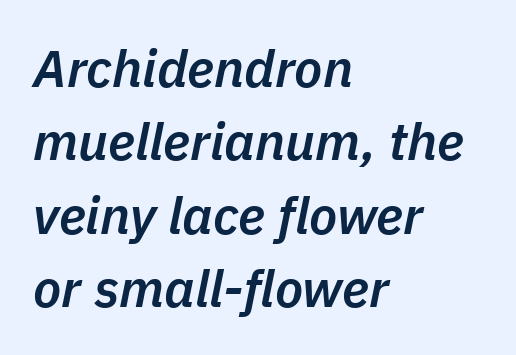
The image shows 52 px semibold type, italic (leaning right); set left-aligned, normal line spacing (1.41x), normal letter spacing, not underlined; low stroke contrast and a medium x-height.
